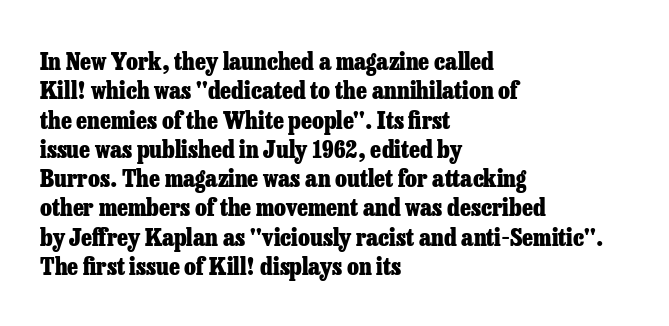
Check the space under the baseline: it is left empty. Words appear dense and cohesive because spacing is normal. Summary of weight: heavy, a full bold. Caption: multi-line text, flush left, ragged right.
